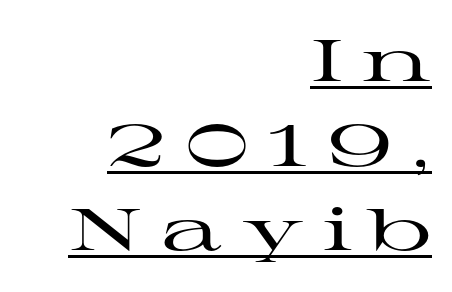
The image shows 58 px wide serif type, upright; set right-aligned, normal line spacing (1.46x), unusually wide letter spacing (+0.33 em), underlined; high stroke contrast and a medium x-height.
